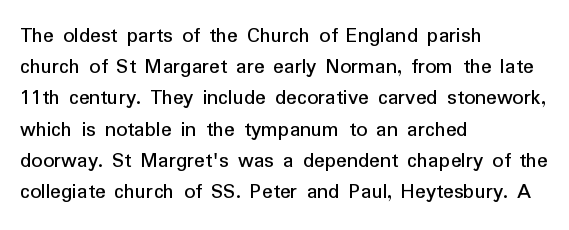
The image shows 22 px text type, upright; set left-aligned, normal line spacing (1.42x), normal letter spacing, not underlined.
